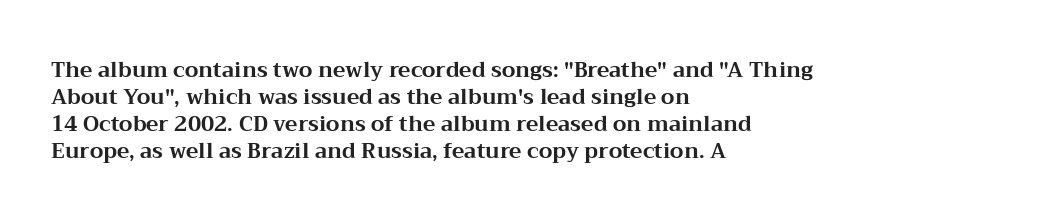
Which margin do the lines hug? The left one — the right edge is uneven. The foot of each line stays bare and open. Strokes here are thick enough to call this a true bold. Does the lettering tilt? It doesn't — this is upright. You could call the tracking neutral — neither tight nor loose. Interline gaps are of average width in this sample.
